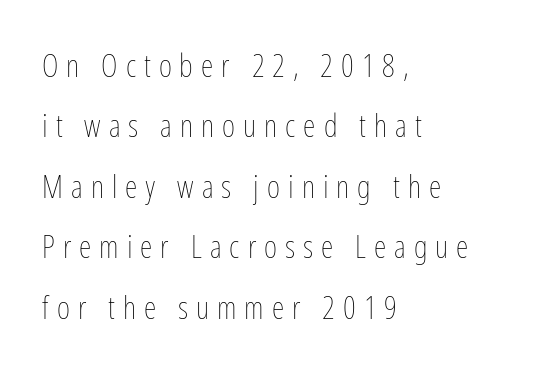
The face used here is proportionally spaced, like ordinary book or web type. The font's upright variant was chosen for this text. Leftover space on each line is placed entirely after the last word. The passage shown is not bold in any degree.
